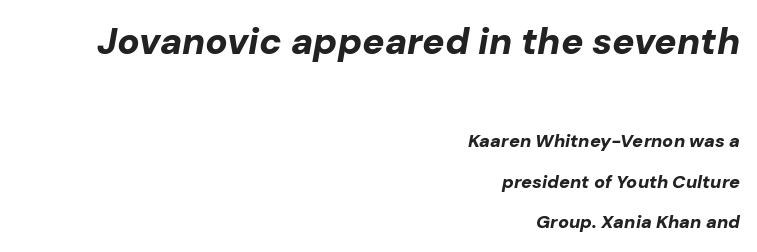
The image shows 37 px bold type, italic (leaning right); set right-aligned, loose line spacing (2.24x), normal letter spacing, not underlined; the first (top) block is 2.06x larger; low stroke contrast and a medium x-height.
